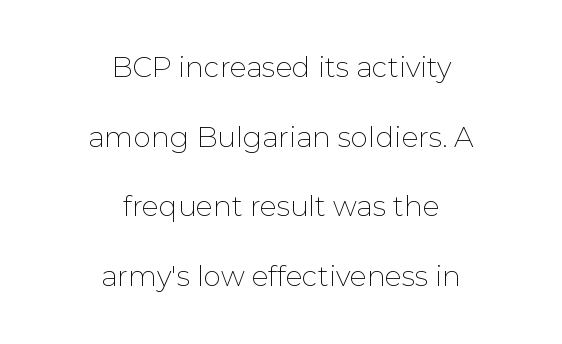
The image shows 28 px thin sans-serif type, upright; set centered, loose line spacing (2.49x), normal letter spacing, not underlined; low stroke contrast and a medium x-height.
